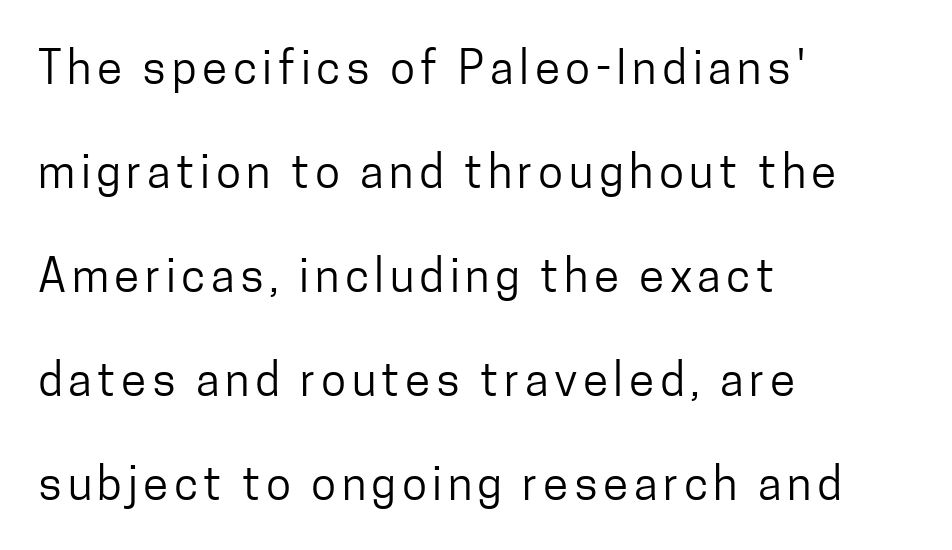
The image shows 46 px regular-weight, condensed sans-serif type, upright; set left-aligned, loose line spacing (2.26x), not underlined; low stroke contrast and a medium x-height.
